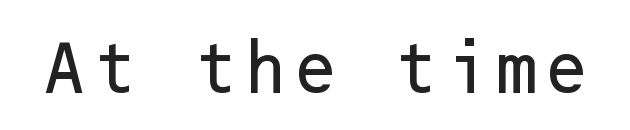
Q: Is the text italic (slanted)? A: No, it is upright.
Q: Is the typeface a serif or a sans-serif typeface? A: Sans-serif.
Q: Is the text underlined? A: No.
Q: Is the spacing between letters normal or unusually wide? A: Normal.
Q: Width (condensed, normal, or wide)? A: Normal.
Q: Stroke contrast? A: Low.
Q: x-height? A: Medium.
